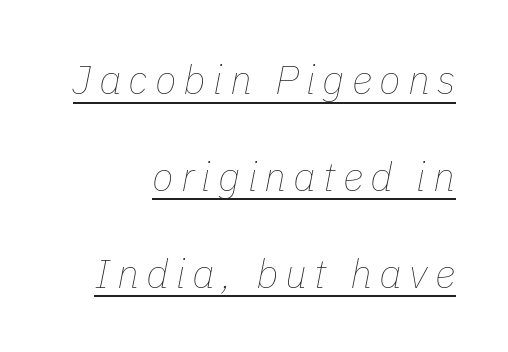
{"italic": "yes", "lean": "right", "slant_degrees": 11, "bold": "no", "weight": "thin", "width": "normal", "stroke_contrast": "low", "x_height": "medium", "monospaced": "no", "underline": "yes", "align": "right", "line_spacing": "loose", "line_spacing_ratio": 2.42, "glyph_px": 40}
